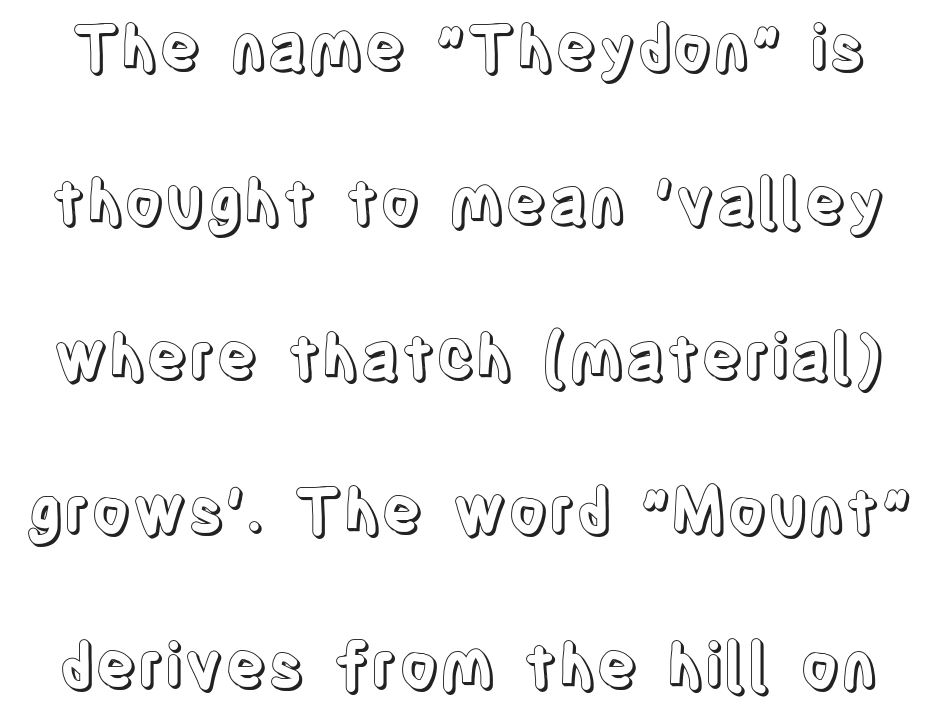
The image shows 62 px condensed type, upright; set loose line spacing (2.49x), normal letter spacing, not underlined; a large x-height.
